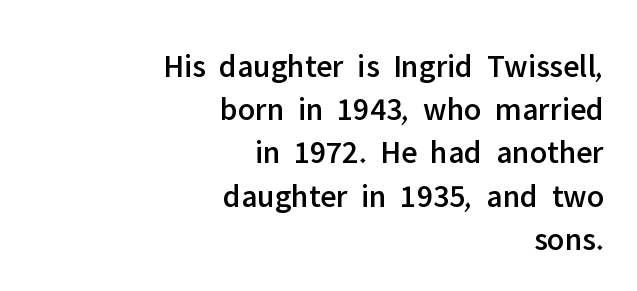
{"serif": "no", "italic": "no", "width": "normal", "stroke_contrast": "low", "x_height": "medium", "monospaced": "no", "underline": "no", "align": "right", "line_spacing": "normal", "line_spacing_ratio": 1.31, "letter_spacing": "normal", "letter_spacing_em": 0.0, "glyph_px": 33}
